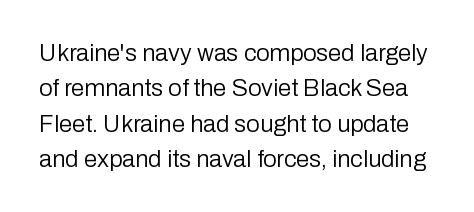
The font sits on the lighter half of the weight spectrum, regular included. In terms of letterspacing, this is plain default setting. The zone under the glyphs is completely vacant. These lines were composed using upright roman letters. Rows of type keep a routine distance in the vertical direction.
